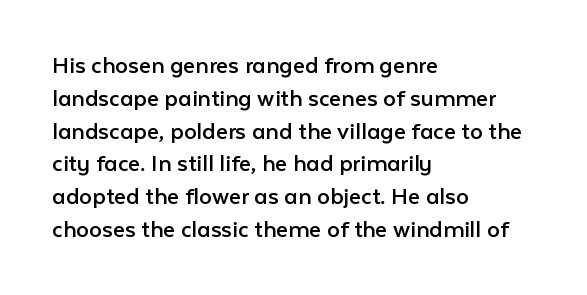
Q: Is the text bold? A: No.
Q: Is the text italic (slanted)? A: No, it is upright.
Q: Is the text underlined? A: No.
Q: How is the paragraph aligned? A: Left-aligned.
Q: Is the spacing between letters normal or unusually wide? A: Normal.
Q: Is the spacing between lines tight, normal or loose? A: Normal.
